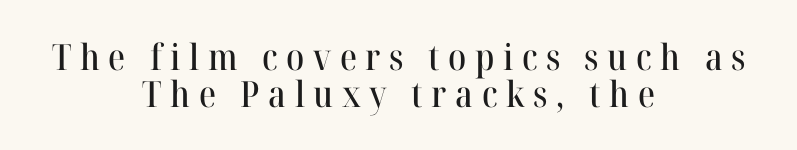
The face used here is rendered with a markedly widened letterfit. Leftover space on each line is divided equally before and after the words. The rendering uses natural spacing where letterforms have individual widths. Characters remain perfectly vertical along every line. Unlike a clean sans, this face finishes its strokes with serifs. The words here are not underlined.
